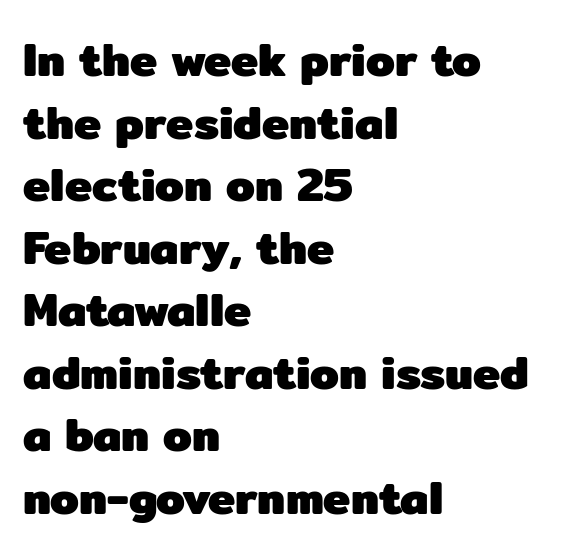
Q: Is the text bold? A: Yes.
Q: Is the text italic (slanted)? A: No, it is upright.
Q: Is the typeface a serif or a sans-serif typeface? A: Sans-serif.
Q: Is the text underlined? A: No.
Q: How is the paragraph aligned? A: Left-aligned.
Q: Is the spacing between letters normal or unusually wide? A: Normal.
Q: Is the spacing between lines tight, normal or loose? A: Normal.
Q: Width (condensed, normal, or wide)? A: Normal.
Q: Stroke contrast? A: Low.
Q: x-height? A: Medium.
Q: Monospaced? A: No.
